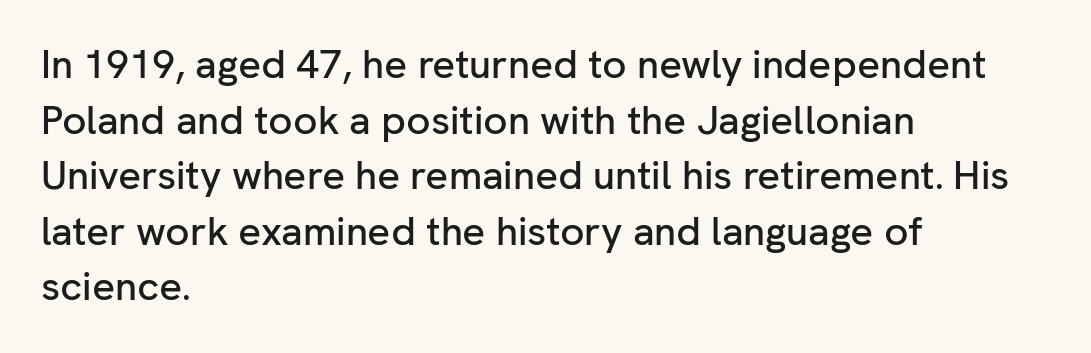
You could not count columns in this text — the font is proportionally spaced. Do the letters lean? They stand straight. Reading down the column, the eye jumps a familiar distance to each next line. Just letters on the line, the space beneath them empty.
